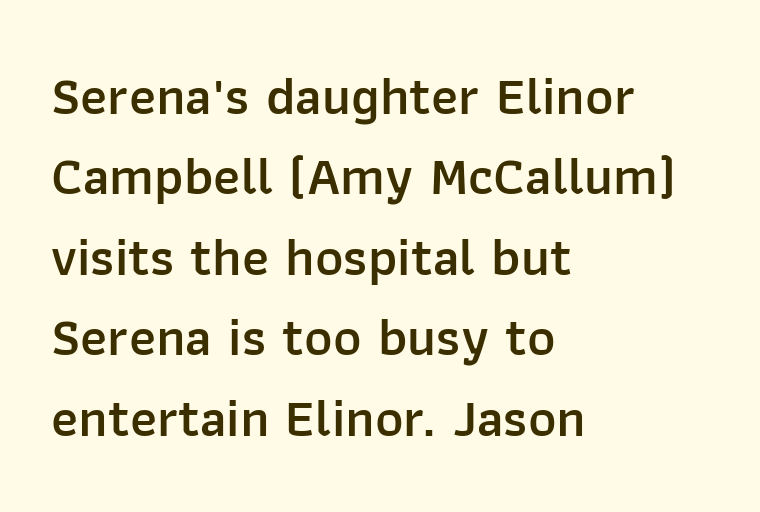
{"serif": "no", "italic": "no", "bold": "semi", "weight": "semibold", "width": "normal", "stroke_contrast": "low", "x_height": "medium", "monospaced": "no", "underline": "no", "align": "left", "line_spacing": "normal", "line_spacing_ratio": 1.49, "letter_spacing": "normal", "letter_spacing_em": 0.0, "glyph_px": 54}
